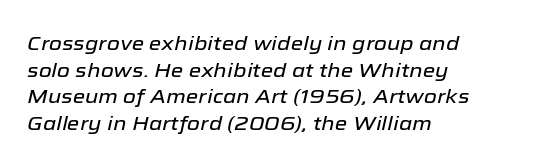
{"italic": "yes", "lean": "right", "slant_degrees": 12, "underline": "no", "align": "left", "line_spacing": "normal", "line_spacing_ratio": 1.33, "letter_spacing": "normal", "letter_spacing_em": 0.0, "glyph_px": 20}
